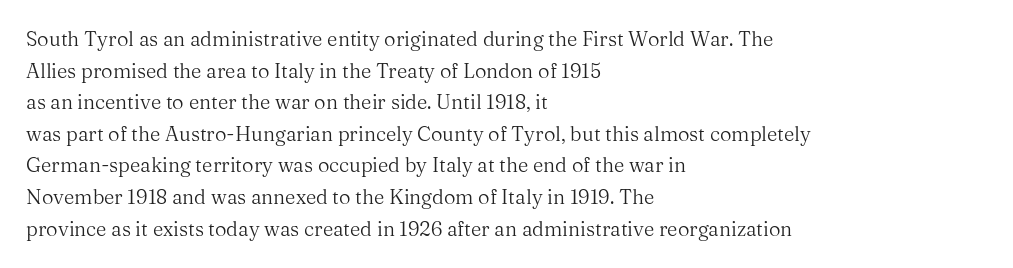
The image shows 20 px text type, upright; set left-aligned, normal line spacing (1.58x), normal letter spacing, not underlined.
